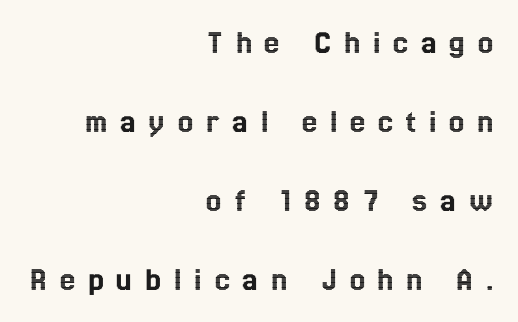
{"italic": "no", "width": "condensed", "x_height": "medium", "monospaced": "no", "underline": "no", "align": "right", "line_spacing": "loose", "line_spacing_ratio": 2.32, "letter_spacing": "wide", "letter_spacing_em": 0.38, "glyph_px": 34}
